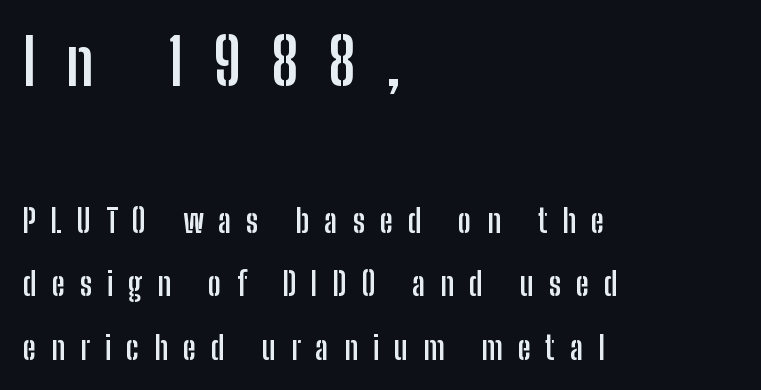
{"serif": "no", "italic": "no", "bold": "yes", "weight": "semibold", "width": "condensed", "stroke_contrast": "low", "x_height": "medium", "monospaced": "no", "underline": "no", "align": "left", "line_spacing": "loose", "line_spacing_ratio": 1.98, "letter_spacing": "wide", "letter_spacing_em": 0.47, "larger_block": "first", "size_ratio": 2.0, "glyph_px": 64}
